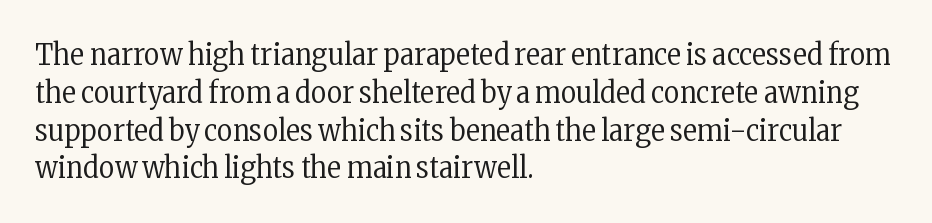
Q: Is the text bold? A: No.
Q: Is the text italic (slanted)? A: No, it is upright.
Q: Is the typeface a serif or a sans-serif typeface? A: Serif.
Q: Is the text underlined? A: No.
Q: How is the paragraph aligned? A: Left-aligned.
Q: Is the spacing between letters normal or unusually wide? A: Normal.
Q: Is the spacing between lines tight, normal or loose? A: Normal.
Q: Width (condensed, normal, or wide)? A: Condensed.
Q: Stroke contrast? A: Low.
Q: x-height? A: Medium.
Q: Monospaced? A: No.
